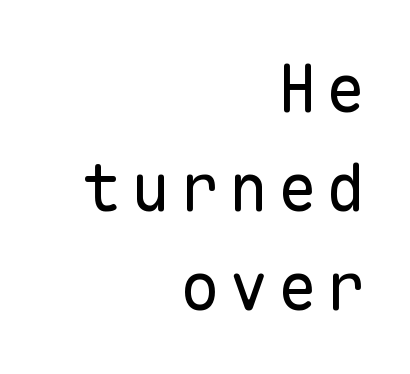
Regarding serifs, this sample does without them. The characters are drawn with everyday or finer stroke widths. Is there much room between lines? A standard amount, neither cramped nor airy. Unmarked baselines from the first word to the last. This sample has the even, mechanical cadence of fixed-width lettering. These lines were composed using upright roman letters.
